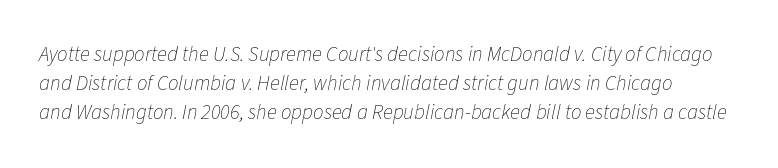
Check under the words: just untouched page. Each new line begins a customary step beneath the previous one. Compared with typical body copy, the letter spacing here is the same. The letterforms sit at book weight or below. When letters slant like this, we call the style italic.
